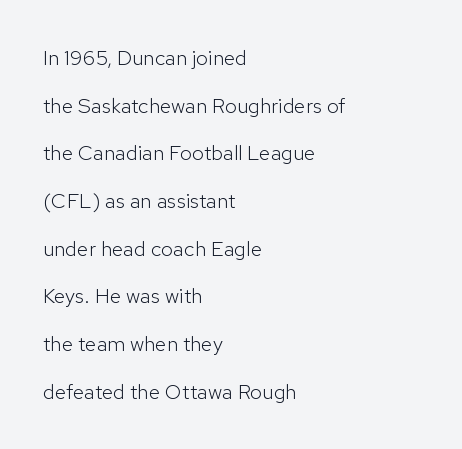
The image shows 21 px text type, upright; set left-aligned, loose line spacing (2.27x), normal letter spacing, not underlined.
